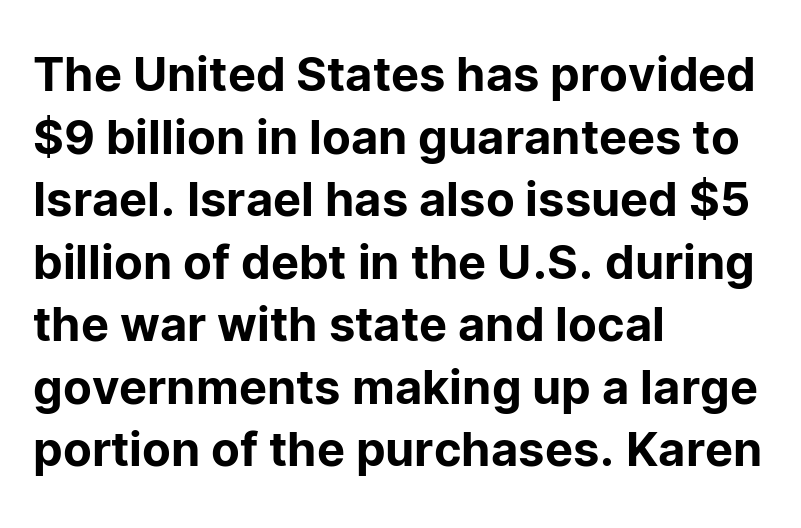
Q: Is the text italic (slanted)? A: No, it is upright.
Q: Is the typeface a serif or a sans-serif typeface? A: Sans-serif.
Q: Is the text underlined? A: No.
Q: How is the paragraph aligned? A: Left-aligned.
Q: Is the spacing between letters normal or unusually wide? A: Normal.
Q: Is the spacing between lines tight, normal or loose? A: Normal.
Q: Width (condensed, normal, or wide)? A: Normal.
Q: Stroke contrast? A: Low.
Q: x-height? A: Medium.
Q: Monospaced? A: No.
